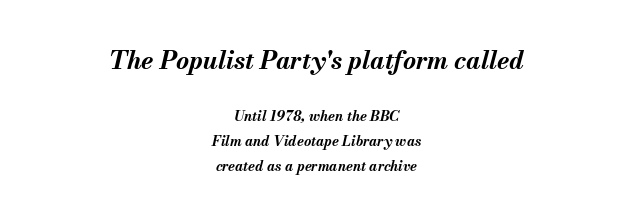
Q: Is the text bold? A: Yes.
Q: Is the text italic (slanted)? A: Yes, it leans right by about 13 degrees.
Q: Is the text underlined? A: No.
Q: How is the paragraph aligned? A: Centered.
Q: Is the spacing between letters normal or unusually wide? A: Normal.
Q: Which block of text is set in a larger size, the first (top) or the second (bottom)? A: The first (top) one.
